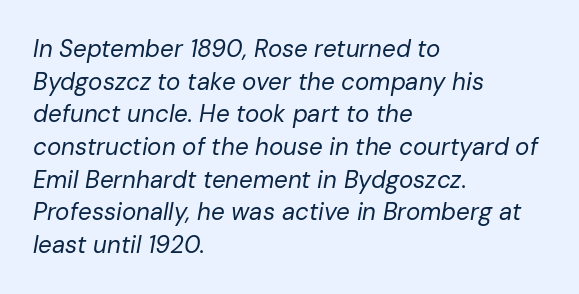
Q: Is the text bold? A: No.
Q: Is the text italic (slanted)? A: Yes, it leans right by about 10 degrees.
Q: Is the text underlined? A: No.
Q: How is the paragraph aligned? A: Left-aligned.
Q: Is the spacing between letters normal or unusually wide? A: Normal.
Q: Is the spacing between lines tight, normal or loose? A: Normal.
